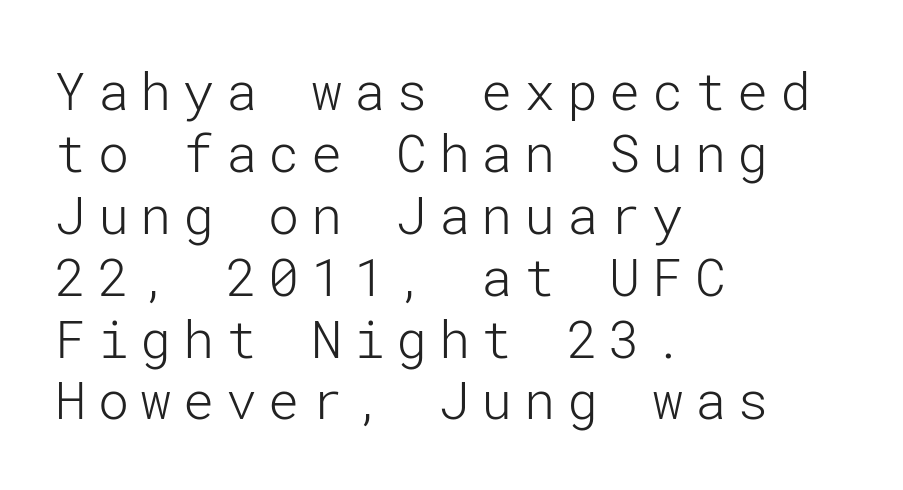
Q: Is the text bold? A: No.
Q: Is the text italic (slanted)? A: No, it is upright.
Q: Is the typeface a serif or a sans-serif typeface? A: Sans-serif.
Q: Is the text underlined? A: No.
Q: How is the paragraph aligned? A: Left-aligned.
Q: Is the spacing between letters normal or unusually wide? A: Unusually wide.
Q: Width (condensed, normal, or wide)? A: Normal.
Q: Stroke contrast? A: Low.
Q: x-height? A: Medium.
